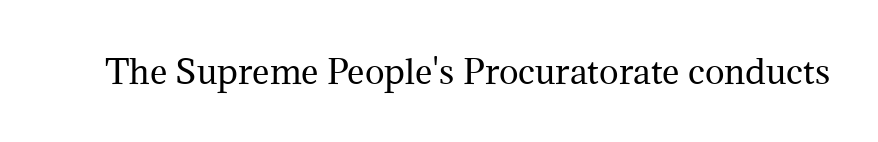
The image shows 33 px regular-weight serif type, upright; set normal letter spacing, not underlined; medium stroke contrast and a medium x-height.
